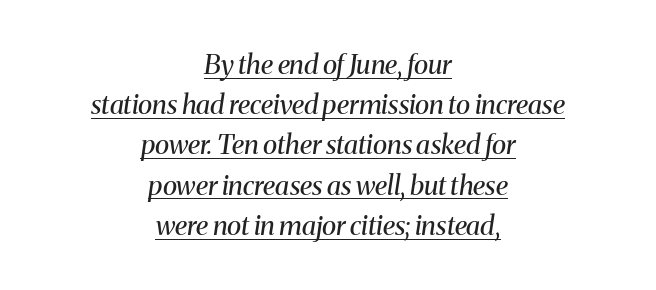
Q: Is the text bold? A: No.
Q: Is the text italic (slanted)? A: Yes, it leans right by about 8 degrees.
Q: Is the text underlined? A: Yes.
Q: How is the paragraph aligned? A: Centered.
Q: Is the spacing between letters normal or unusually wide? A: Normal.
Q: Is the spacing between lines tight, normal or loose? A: Normal.
